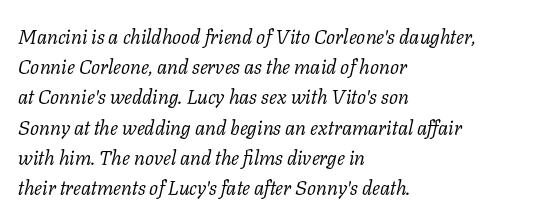
The passage shown is not underscored anywhere. In terms of leading, this rendering sits right in the middle. The font sits on the lighter half of the weight spectrum, regular included. Is the block centered? No — it sits flush against the left margin.
